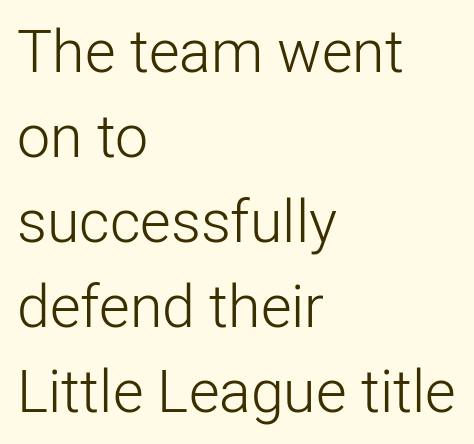
Q: Is the text bold? A: No.
Q: Is the text italic (slanted)? A: No, it is upright.
Q: Is the typeface a serif or a sans-serif typeface? A: Sans-serif.
Q: Is the text underlined? A: No.
Q: How is the paragraph aligned? A: Left-aligned.
Q: Is the spacing between letters normal or unusually wide? A: Normal.
Q: Is the spacing between lines tight, normal or loose? A: Normal.
Q: Width (condensed, normal, or wide)? A: Normal.
Q: Stroke contrast? A: Low.
Q: x-height? A: Medium.
Q: Monospaced? A: No.
